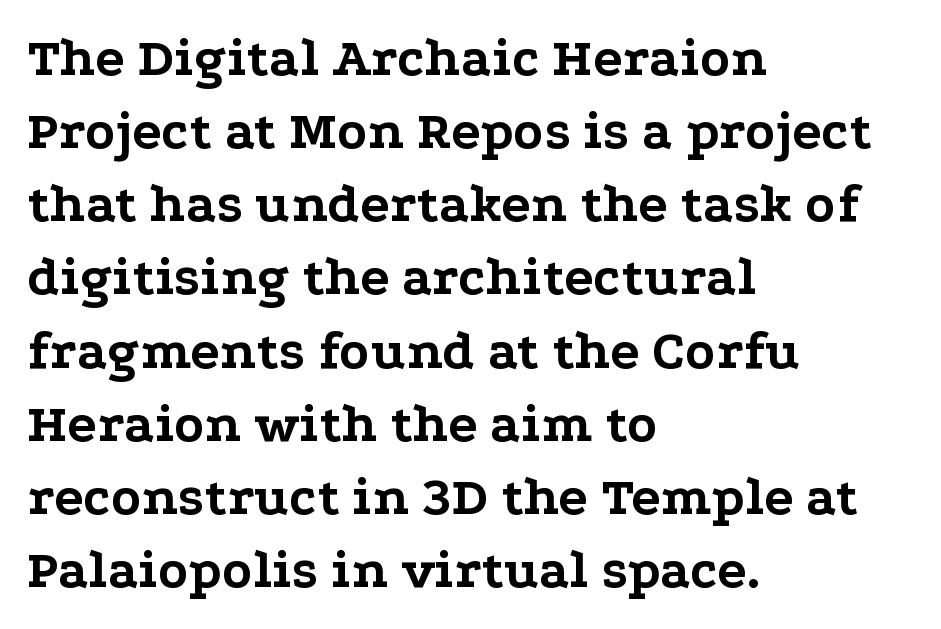
Q: Is the text bold? A: Yes.
Q: Is the text italic (slanted)? A: No, it is upright.
Q: Is the typeface a serif or a sans-serif typeface? A: Serif.
Q: Is the text underlined? A: No.
Q: How is the paragraph aligned? A: Left-aligned.
Q: Is the spacing between letters normal or unusually wide? A: Normal.
Q: Is the spacing between lines tight, normal or loose? A: Normal.
Q: Width (condensed, normal, or wide)? A: Wide.
Q: Stroke contrast? A: Low.
Q: x-height? A: Medium.
Q: Monospaced? A: No.
